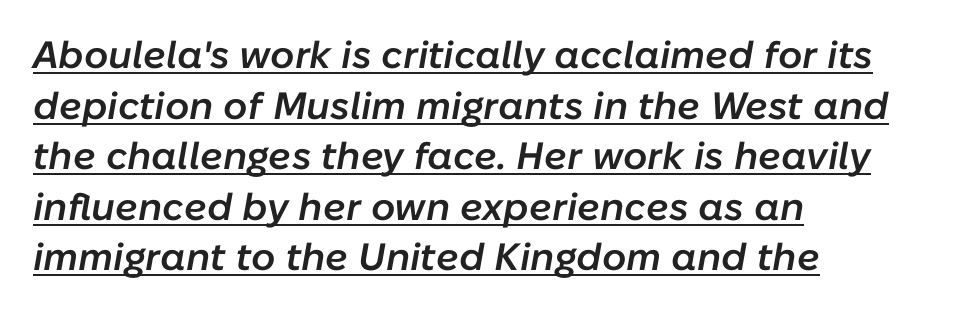
{"italic": "yes", "lean": "right", "slant_degrees": 10, "bold": "semi", "weight": "semibold", "width": "normal", "stroke_contrast": "low", "x_height": "medium", "monospaced": "no", "underline": "yes", "align": "left", "line_spacing": "normal", "line_spacing_ratio": 1.33, "letter_spacing": "normal", "letter_spacing_em": 0.0, "glyph_px": 38}
